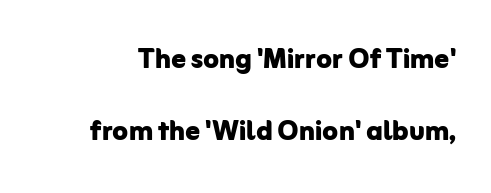
The image shows 36 px bold sans-serif type, upright; set loose line spacing (2.0x), normal letter spacing, not underlined; low stroke contrast and a medium x-height.
